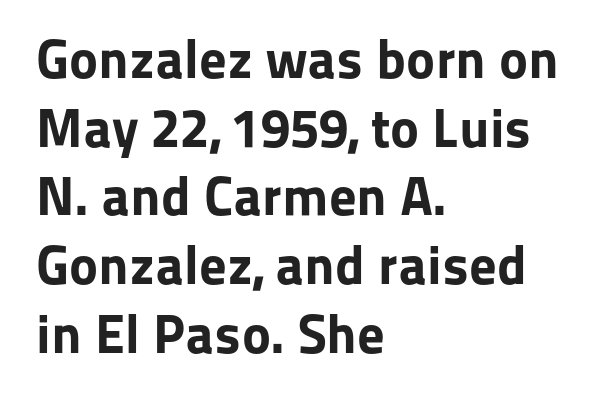
Q: Is the text bold? A: Yes.
Q: Is the text italic (slanted)? A: No, it is upright.
Q: Is the typeface a serif or a sans-serif typeface? A: Sans-serif.
Q: Is the text underlined? A: No.
Q: How is the paragraph aligned? A: Left-aligned.
Q: Is the spacing between letters normal or unusually wide? A: Normal.
Q: Is the spacing between lines tight, normal or loose? A: Normal.
Q: Width (condensed, normal, or wide)? A: Normal.
Q: Stroke contrast? A: Low.
Q: x-height? A: Medium.
Q: Monospaced? A: No.
